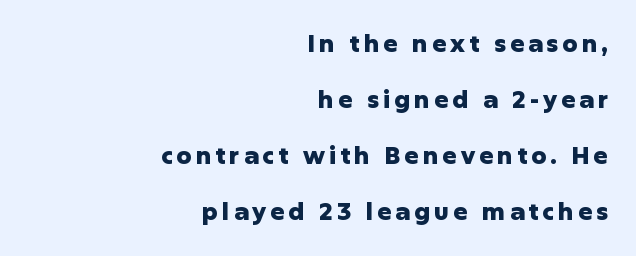
The passage shown stacks its lines with a broad gap. Do the letters lean? They stand straight. The space directly below the letters is spotless. Strong, thick strokes mark this as bold type.
